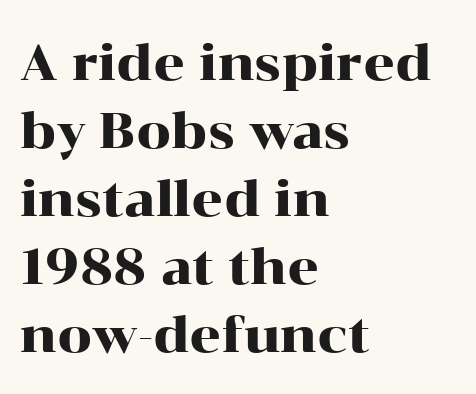
Interline gaps are of average width in this sample. Letterform terminals end in serifs throughout the passage. The ragged edge is on the right, which tells us the setting is flush left. Has an underline been added? It has not.
